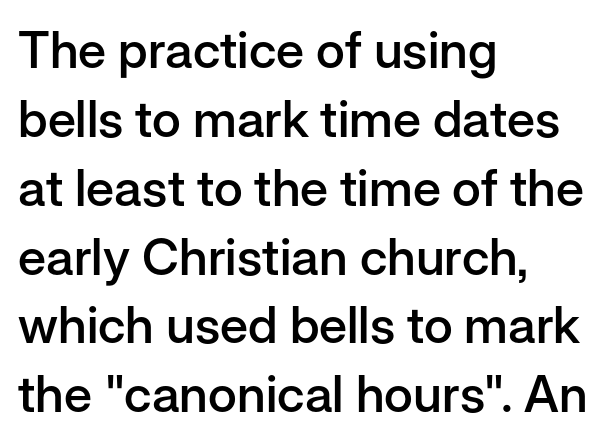
{"serif": "no", "italic": "no", "bold": "semi", "weight": "semibold", "width": "normal", "stroke_contrast": "low", "x_height": "medium", "monospaced": "no", "underline": "no", "align": "left", "line_spacing": "normal", "line_spacing_ratio": 1.35, "letter_spacing": "normal", "letter_spacing_em": 0.0, "glyph_px": 51}
